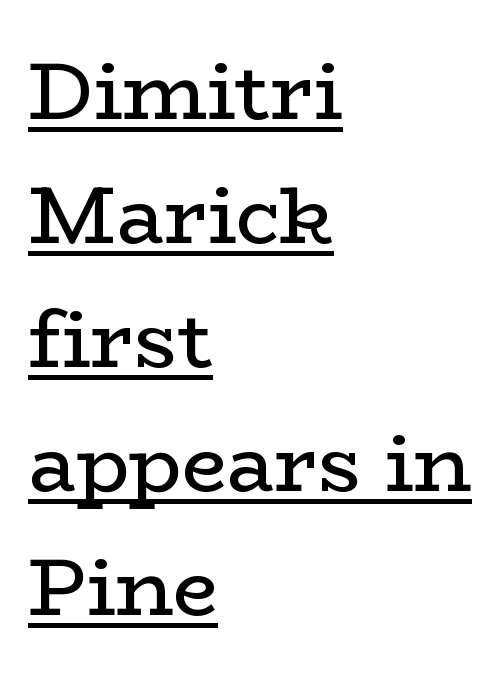
{"serif": "yes", "italic": "no", "bold": "no", "weight": "regular", "width": "wide", "stroke_contrast": "low", "x_height": "medium", "monospaced": "no", "underline": "yes", "align": "left", "line_spacing": "normal", "line_spacing_ratio": 1.55, "letter_spacing": "normal", "letter_spacing_em": 0.0, "glyph_px": 80}
